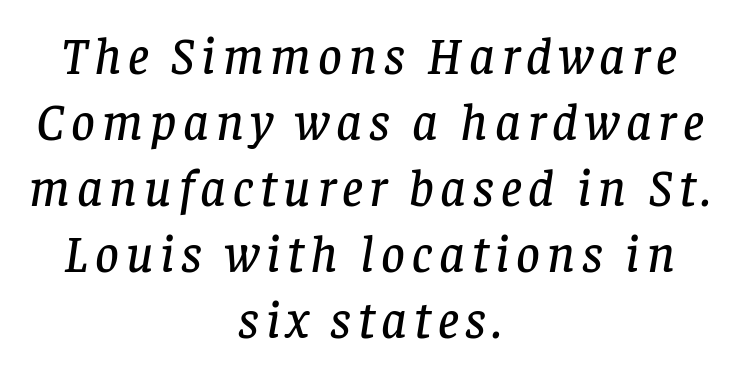
{"serif": "yes", "italic": "yes", "lean": "right", "slant_degrees": 8, "width": "normal", "stroke_contrast": "low", "x_height": "large", "monospaced": "no", "underline": "no", "align": "center", "line_spacing": "normal", "line_spacing_ratio": 1.27, "glyph_px": 52}
